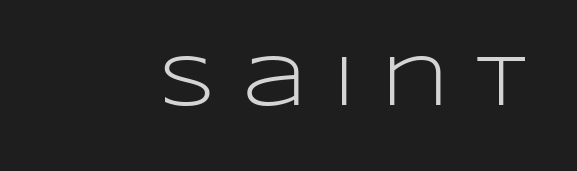
{"serif": "no", "italic": "no", "bold": "no", "weight": "light", "width": "wide", "stroke_contrast": "low", "x_height": "large", "monospaced": "no", "underline": "no", "letter_spacing": "wide", "letter_spacing_em": 0.39, "glyph_px": 71}
